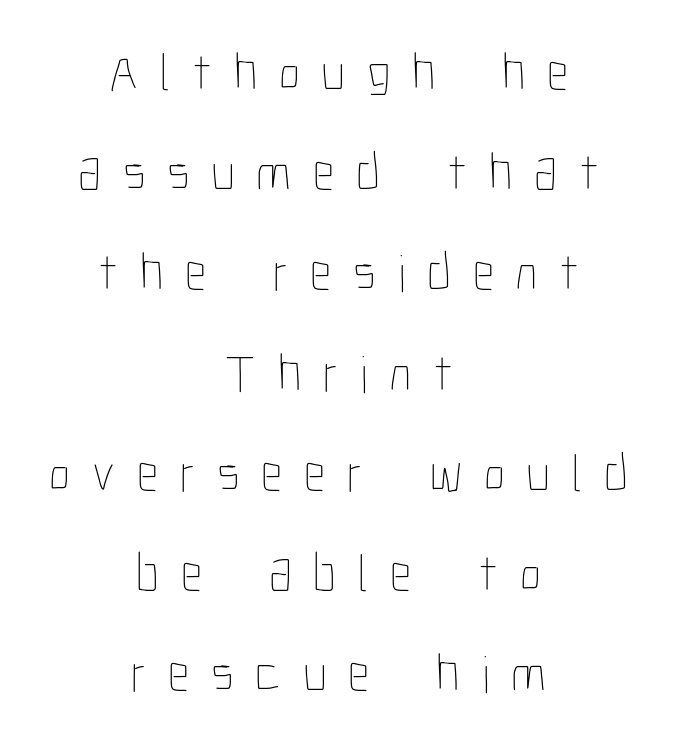
Posture: straight, roman, zero tilt. Each letter keeps its own natural width here, so spacing adapts to shape. Visually the block forms a symmetrical silhouette, jagged on both flanks. No word sits above an underline. Is the letter spacing exaggerated? Yes — the characters are pushed far apart.
